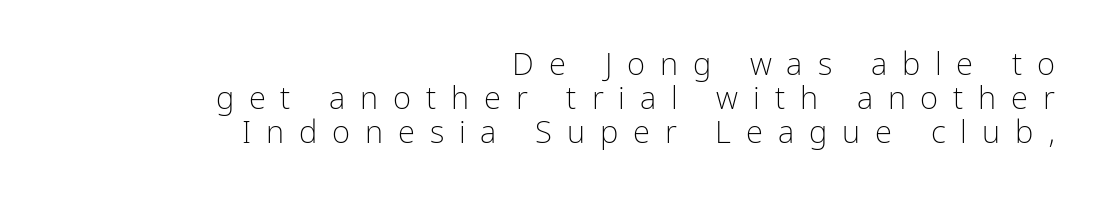
{"serif": "no", "italic": "no", "bold": "no", "weight": "light", "width": "condensed", "stroke_contrast": "low", "x_height": "medium", "monospaced": "no", "underline": "no", "align": "right", "line_spacing": "tight", "line_spacing_ratio": 1.09, "letter_spacing": "wide", "letter_spacing_em": 0.48, "glyph_px": 31}
